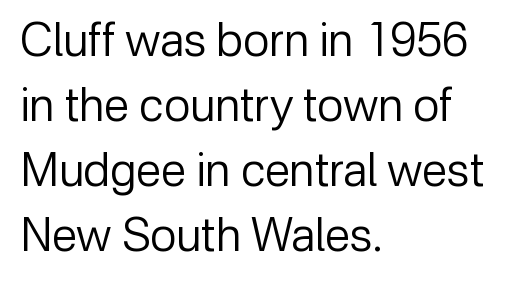
The image shows 46 px regular-weight sans-serif type, upright; set left-aligned, normal line spacing (1.41x), normal letter spacing, not underlined; low stroke contrast and a medium x-height.
